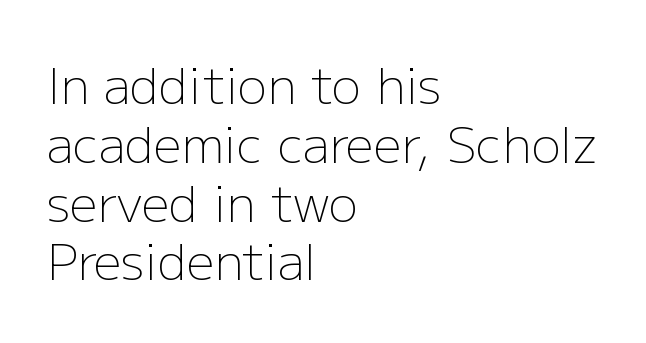
The rendering uses natural spacing where letterforms have individual widths. The lines in this sample share a left origin and differ only in where they stop. Does the lettering tilt? It doesn't — this is upright. Unbolded letterforms with no extra heft.
